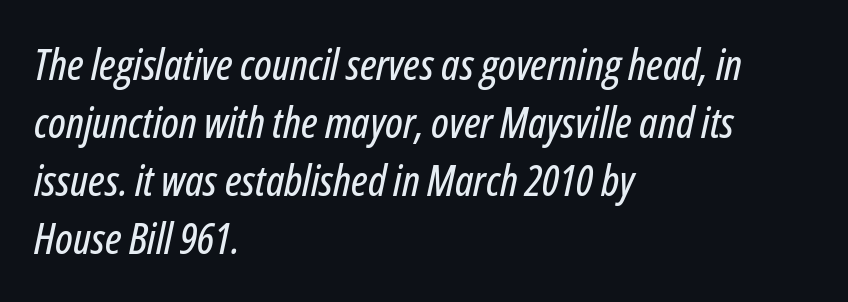
The image shows 43 px condensed type, italic (leaning right); set left-aligned, normal line spacing (1.35x), normal letter spacing, not underlined; low stroke contrast and a medium x-height.
